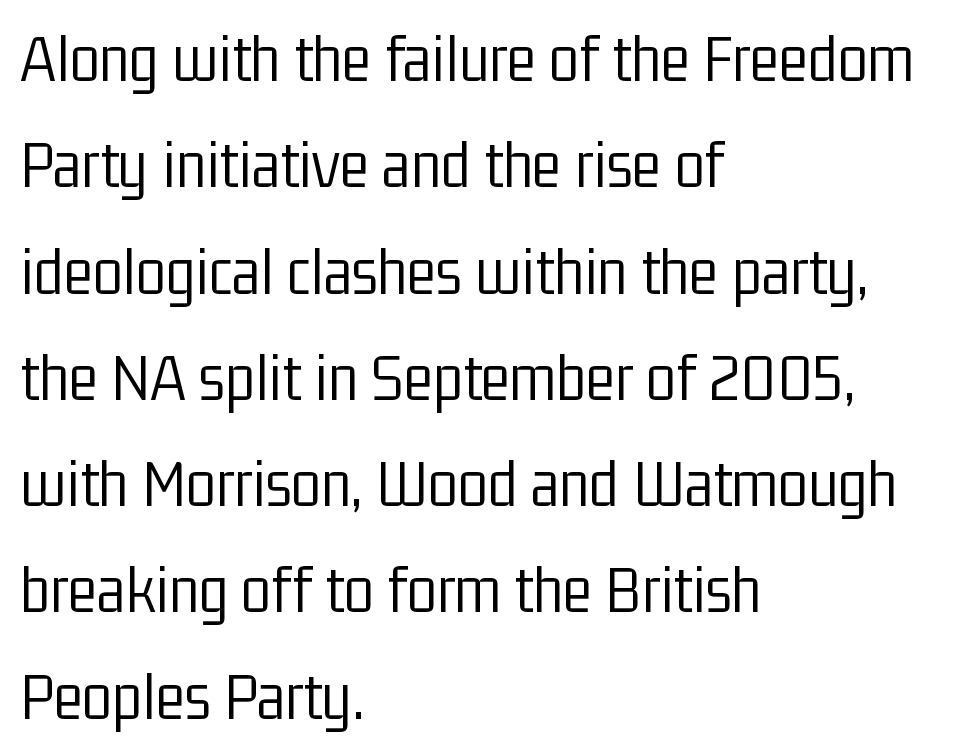
The image shows 69 px light, condensed sans-serif type, upright; set left-aligned, normal line spacing (1.54x), normal letter spacing, not underlined; low stroke contrast and a medium x-height.
